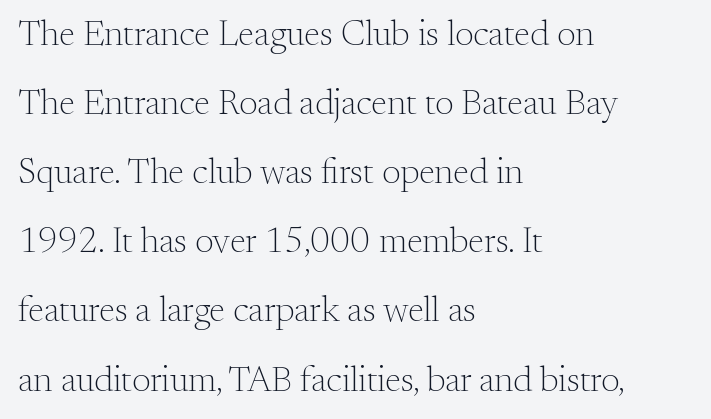
{"serif": "yes", "italic": "no", "bold": "no", "weight": "light", "width": "normal", "stroke_contrast": "medium", "x_height": "small", "monospaced": "no", "underline": "no", "align": "left", "line_spacing": "loose", "line_spacing_ratio": 1.92, "letter_spacing": "normal", "letter_spacing_em": 0.0, "glyph_px": 36}
